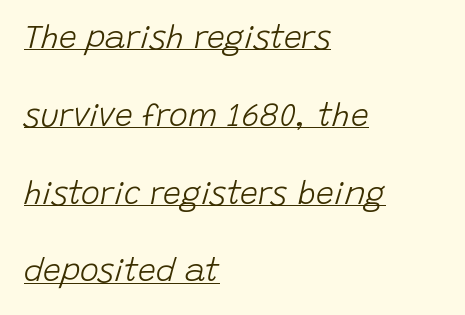
{"italic": "yes", "lean": "right", "slant_degrees": 15, "bold": "no", "weight": "light", "width": "normal", "stroke_contrast": "low", "x_height": "large", "monospaced": "no", "underline": "yes", "align": "left", "line_spacing": "loose", "line_spacing_ratio": 2.43, "letter_spacing": "normal", "letter_spacing_em": 0.0, "glyph_px": 32}
